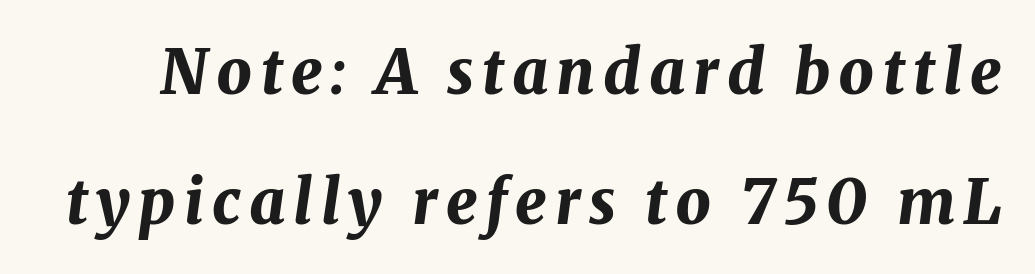
How would I describe the line gaps? Wide and relaxed. Underline: absent. The letters are bold, with thick, heavy strokes. Each letter keeps its own natural width here, so spacing adapts to shape. Rendered with sloped, italic letterforms.
